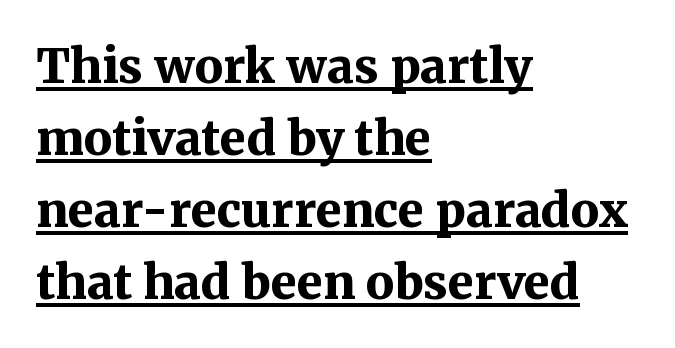
{"serif": "yes", "italic": "no", "bold": "yes", "weight": "bold", "width": "normal", "stroke_contrast": "medium", "x_height": "medium", "monospaced": "no", "underline": "yes", "align": "left", "line_spacing": "normal", "line_spacing_ratio": 1.53, "letter_spacing": "normal", "letter_spacing_em": 0.0, "glyph_px": 47}
